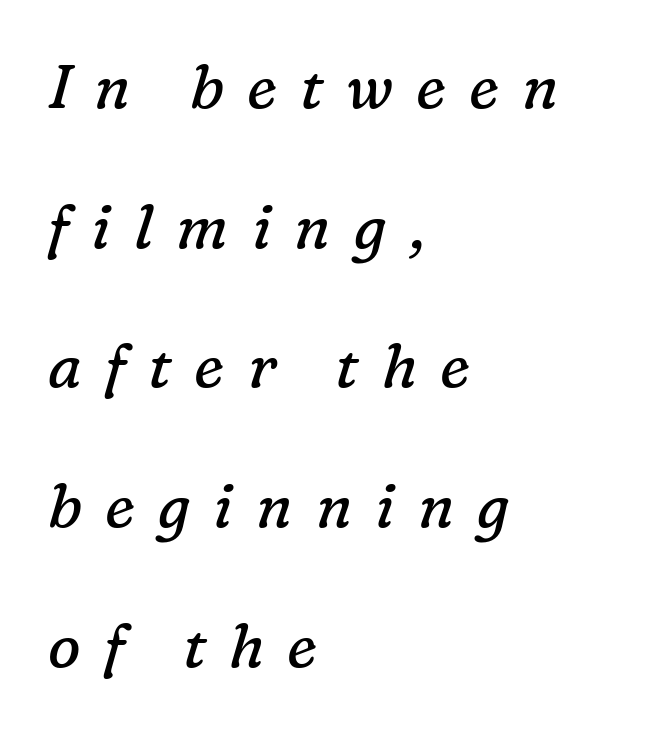
Notice how the stems are inclined rather than vertical — that's the hallmark of italics. Quick note: interline space is abundant. Little horizontal feet cap the strokes, marking this as serif type. The foot of each line stays bare and open. Stroke mass is kept to a normal reading level or below.
